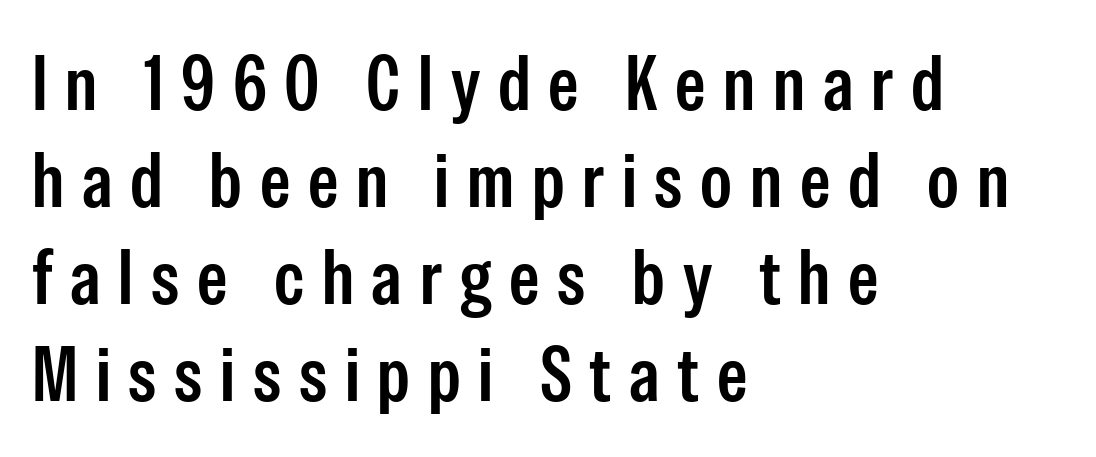
Q: Is the text bold? A: Semi-bold.
Q: Is the text italic (slanted)? A: No, it is upright.
Q: Is the typeface a serif or a sans-serif typeface? A: Sans-serif.
Q: Is the text underlined? A: No.
Q: How is the paragraph aligned? A: Left-aligned.
Q: Is the spacing between letters normal or unusually wide? A: Unusually wide.
Q: Is the spacing between lines tight, normal or loose? A: Normal.
Q: Width (condensed, normal, or wide)? A: Condensed.
Q: Stroke contrast? A: Low.
Q: x-height? A: Medium.
Q: Monospaced? A: No.
